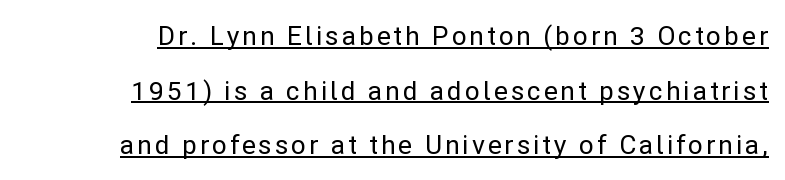
Q: Is the text italic (slanted)? A: No, it is upright.
Q: Is the text underlined? A: Yes.
Q: How is the paragraph aligned? A: Right-aligned.
Q: Is the spacing between lines tight, normal or loose? A: Loose.
